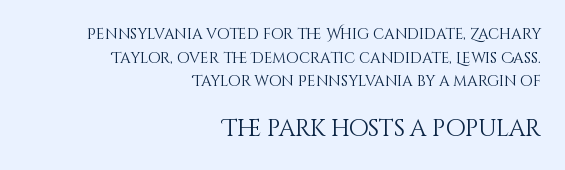
Q: Is the text bold? A: No.
Q: Is the text italic (slanted)? A: No, it is upright.
Q: Is the text underlined? A: No.
Q: How is the paragraph aligned? A: Right-aligned.
Q: Is the spacing between letters normal or unusually wide? A: Normal.
Q: Is the spacing between lines tight, normal or loose? A: Normal.
Q: Which block of text is set in a larger size, the first (top) or the second (bottom)? A: The second (bottom) one.
